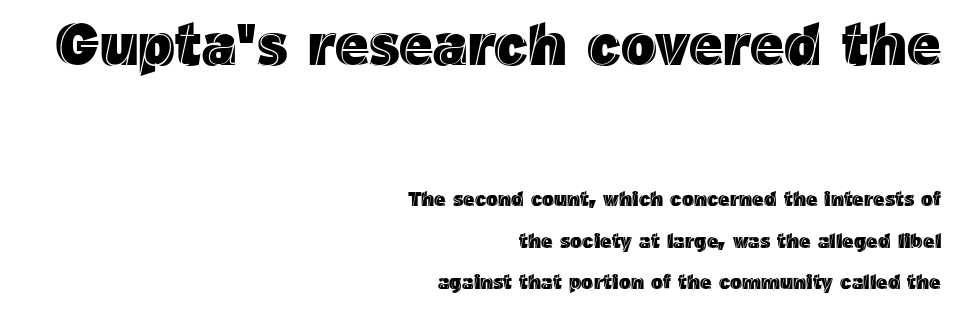
The image shows 59 px text type, upright; set right-aligned, loose line spacing (2.08x), normal letter spacing, not underlined; the first (top) block is 2.95x larger; a medium x-height.
